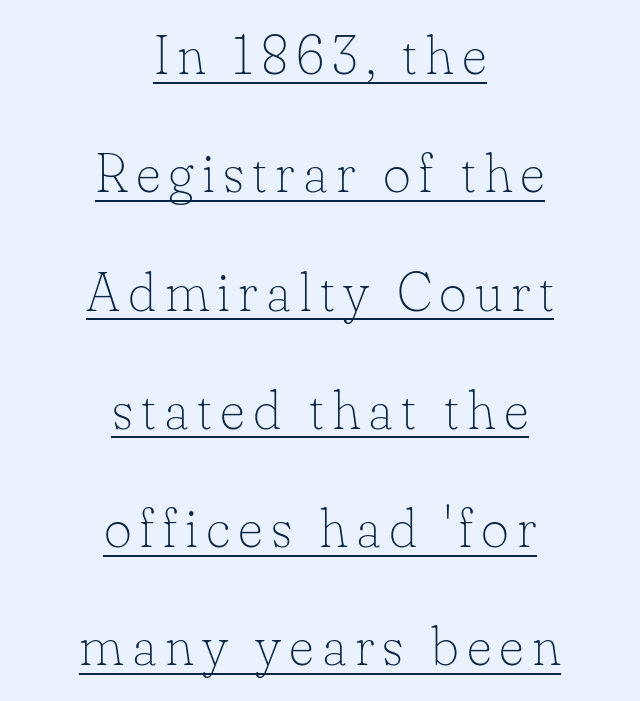
Font category for this specimen: serif. Somebody hit Ctrl+U on this one — the words are underlined. Honestly, the rows look like they've been pulled way apart. Is the stroke heavy? The answer is a plain regular-or-lighter. Horizontal alignment here is central, giving a formal, balanced look. Do the characters align in a grid? No, the font is proportional.
